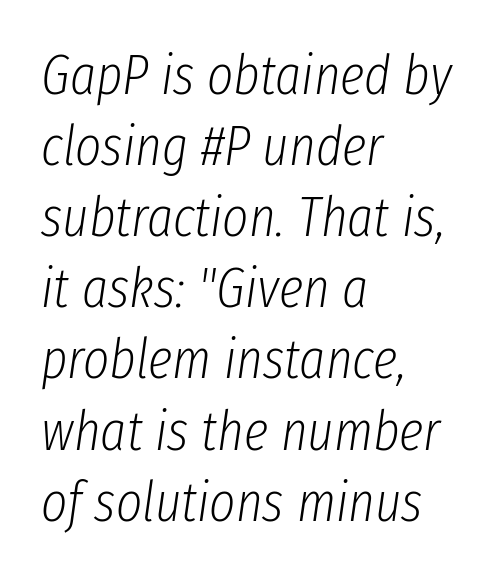
{"italic": "yes", "lean": "right", "slant_degrees": 8, "bold": "no", "weight": "light", "width": "condensed", "stroke_contrast": "low", "x_height": "medium", "monospaced": "no", "underline": "no", "align": "left", "line_spacing": "normal", "line_spacing_ratio": 1.27, "letter_spacing": "normal", "letter_spacing_em": 0.0, "glyph_px": 56}
